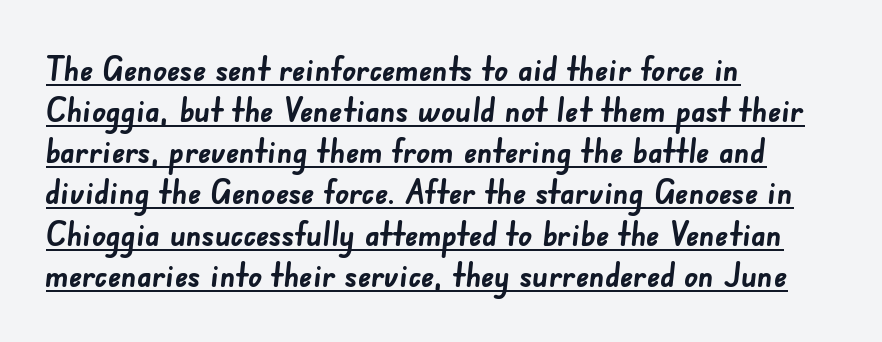
{"serif": "no", "bold": "yes", "weight": "semibold", "width": "normal", "stroke_contrast": "low", "x_height": "small", "monospaced": "no", "underline": "yes", "align": "left", "line_spacing_ratio": 1.21, "letter_spacing": "normal", "letter_spacing_em": 0.0, "glyph_px": 34}
